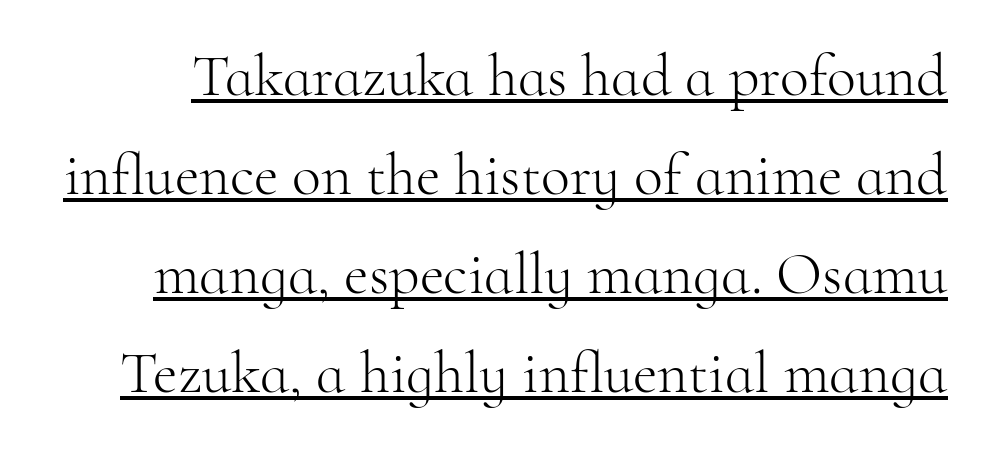
Nothing unusual about the tracking: characters are spaced as the font intends. Is there any slant? The stems are plumb. No extra ink here — the face is not bold. The lettering is marked with a stroke running underneath it. These lines are rendered in a variable-pitch font.
